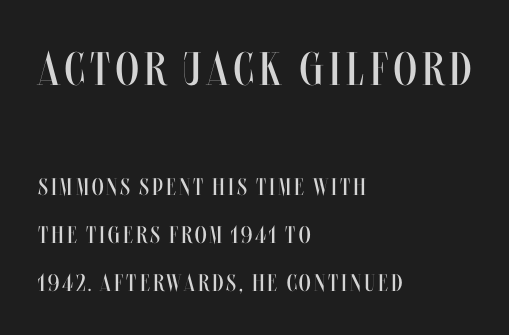
This sample is left-justified, so line endings fall wherever the words run out. Posture: upright roman. These glyphs show unthickened strokes, regular width or finer. Notice the wide empty band between every row — that's loose leading. A bare baseline throughout the passage.
